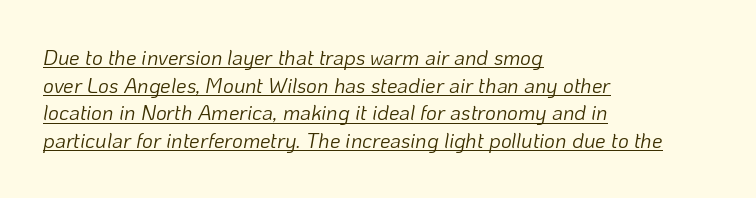
{"italic": "yes", "lean": "right", "slant_degrees": 10, "bold": "no", "underline": "yes", "align": "left", "line_spacing": "normal", "line_spacing_ratio": 1.32, "letter_spacing": "normal", "letter_spacing_em": 0.0, "glyph_px": 21}
